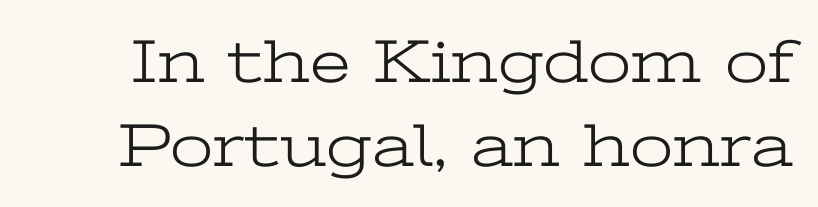
{"serif": "yes", "italic": "no", "bold": "no", "weight": "light", "width": "wide", "stroke_contrast": "low", "x_height": "medium", "monospaced": "no", "underline": "no", "line_spacing": "normal", "line_spacing_ratio": 1.36, "letter_spacing": "normal", "letter_spacing_em": 0.0, "glyph_px": 62}
